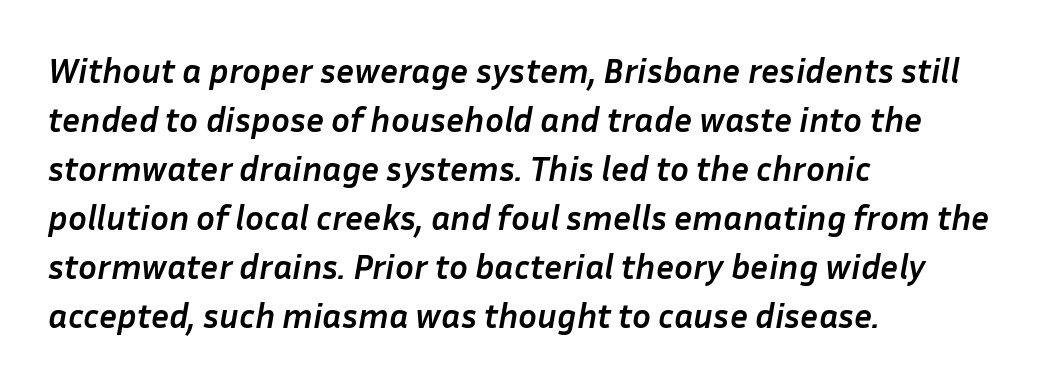
The image shows 35 px semibold type, italic (leaning right); set left-aligned, normal line spacing (1.4x), normal letter spacing, not underlined; low stroke contrast and a medium x-height.
